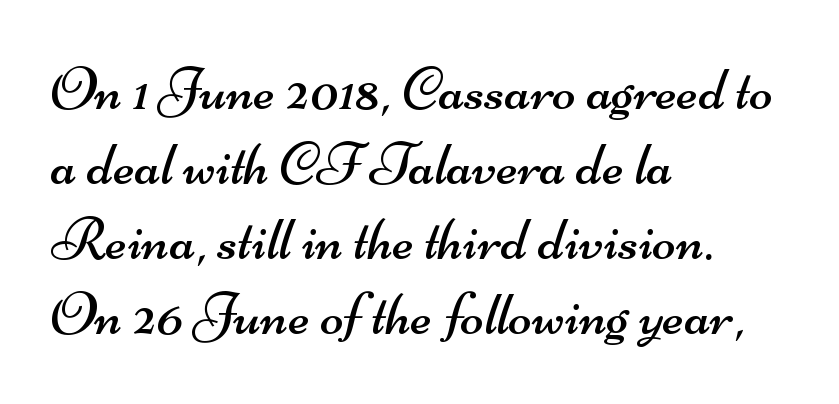
{"serif": "no", "bold": "no", "weight": "regular", "width": "wide", "stroke_contrast": "medium", "x_height": "small", "monospaced": "no", "underline": "no", "align": "left", "line_spacing_ratio": 1.21, "letter_spacing": "normal", "letter_spacing_em": 0.0, "glyph_px": 62}
